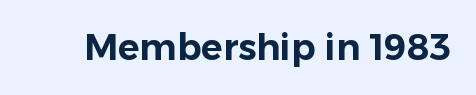
The image shows 36 px sans-serif type, upright; set normal letter spacing, not underlined; low stroke contrast and a medium x-height.
